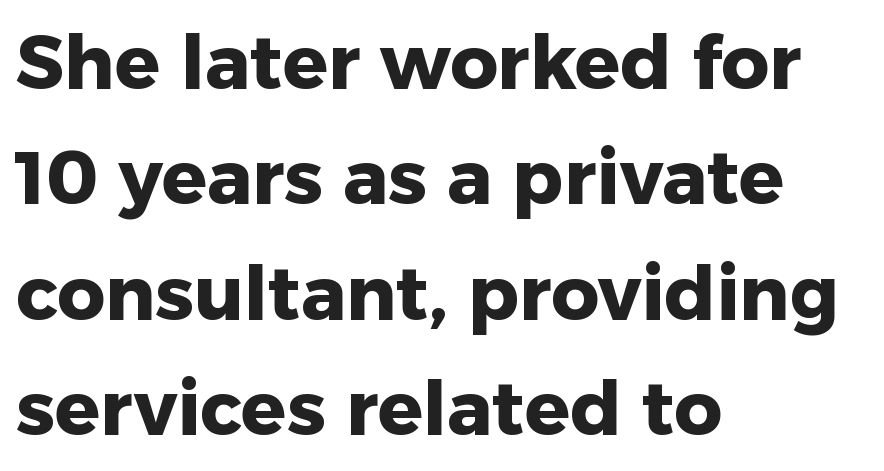
Has an underline been added? It has not. The face used here is proportionally spaced, like ordinary book or web type. You can tell it's not italic because the verticals are truly vertical. Interline gaps are of average width in this sample. Font category for this specimen: sans-serif.
